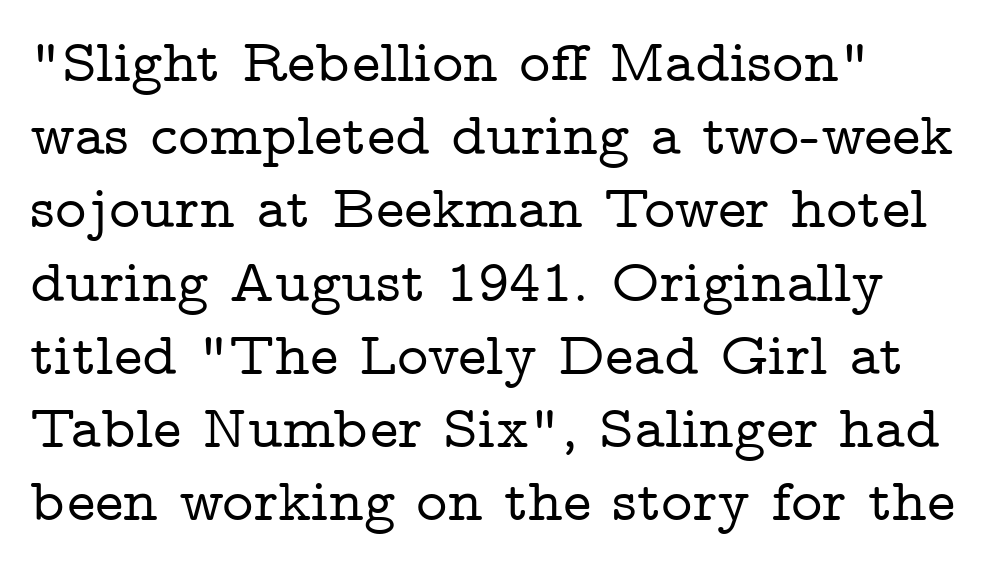
{"serif": "yes", "italic": "no", "width": "wide", "stroke_contrast": "low", "x_height": "medium", "monospaced": "no", "underline": "no", "align": "left", "line_spacing_ratio": 1.22, "letter_spacing": "normal", "letter_spacing_em": 0.0, "glyph_px": 60}
